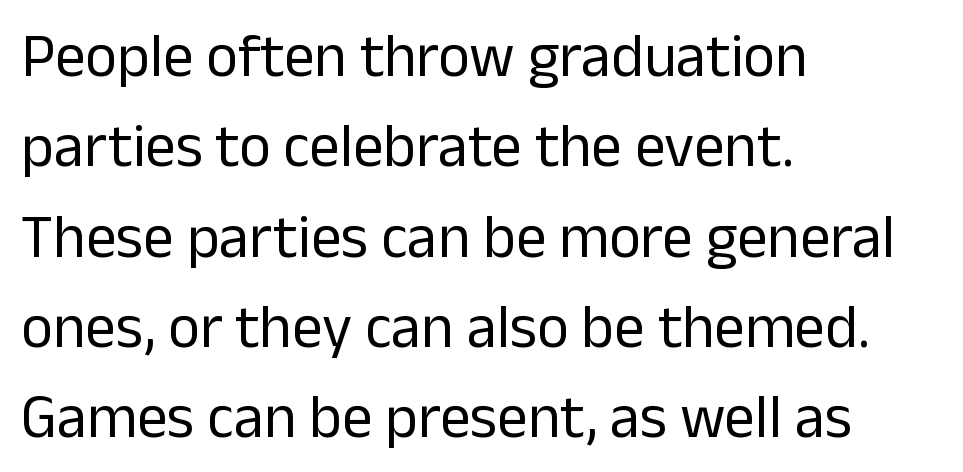
Q: Is the text bold? A: No.
Q: Is the text italic (slanted)? A: No, it is upright.
Q: Is the typeface a serif or a sans-serif typeface? A: Sans-serif.
Q: Is the text underlined? A: No.
Q: How is the paragraph aligned? A: Left-aligned.
Q: Is the spacing between letters normal or unusually wide? A: Normal.
Q: Is the spacing between lines tight, normal or loose? A: Normal.
Q: Width (condensed, normal, or wide)? A: Normal.
Q: Stroke contrast? A: Low.
Q: x-height? A: Medium.
Q: Monospaced? A: No.
